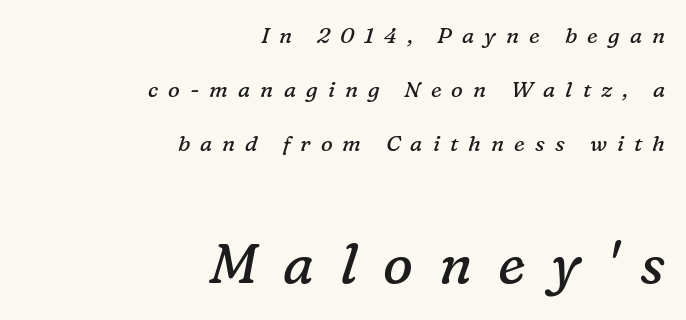
Q: Is the text bold? A: No.
Q: Is the text italic (slanted)? A: Yes, it leans right by about 16 degrees.
Q: Is the typeface a serif or a sans-serif typeface? A: Serif.
Q: Is the text underlined? A: No.
Q: How is the paragraph aligned? A: Right-aligned.
Q: Is the spacing between letters normal or unusually wide? A: Unusually wide.
Q: Is the spacing between lines tight, normal or loose? A: Loose.
Q: Which block of text is set in a larger size, the first (top) or the second (bottom)? A: The second (bottom) one.
Q: Width (condensed, normal, or wide)? A: Normal.
Q: Stroke contrast? A: Low.
Q: x-height? A: Medium.
Q: Monospaced? A: No.
